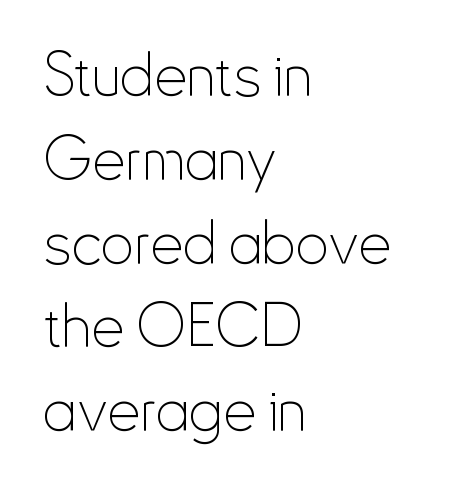
The image shows 59 px thin, condensed sans-serif type, upright; set left-aligned, normal line spacing (1.42x), normal letter spacing, not underlined; low stroke contrast and a small x-height.
